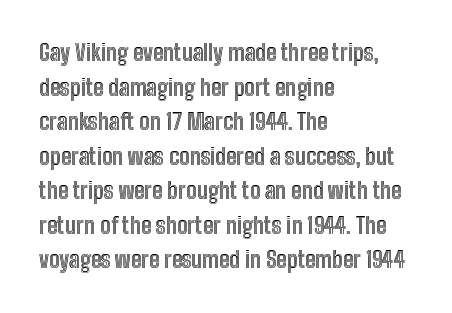
The setting favours the left margin, as ordinary paragraphs usually do. The letters stand straight up with perfectly vertical stems. Baseline-to-baseline distance is the conventional proportion of letter height. Beneath every word, the page is bare. Is the letter spacing exaggerated? No — it looks like the ordinary default.
